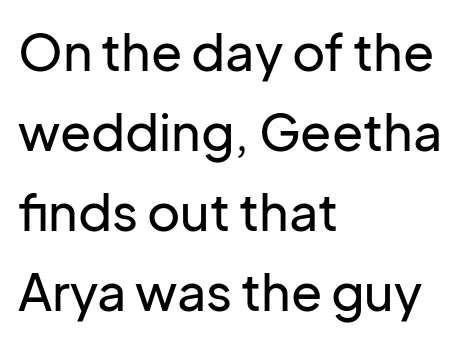
Visually the block forms a straight wall on the left and a jagged coastline on the right. In terms of letterform style, serifs are entirely absent. The line-height multiplier appears to be the usual default. The type sits square on the baseline with zero lean. Between one letter and the next there's only the usual sliver of space. Lines of text with bare space underneath.
